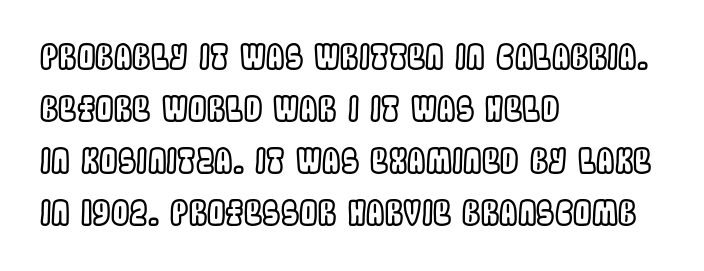
{"italic": "no", "width": "condensed", "x_height": "large", "monospaced": "no", "underline": "no", "align": "left", "line_spacing": "normal", "line_spacing_ratio": 1.58, "letter_spacing": "normal", "letter_spacing_em": 0.0, "glyph_px": 33}
